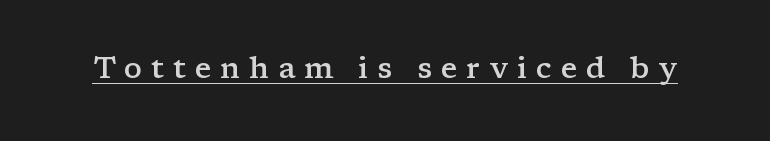
The image shows 30 px semibold, wide serif type, upright; set unusually wide letter spacing (+0.29 em), underlined; low stroke contrast and a medium x-height.
